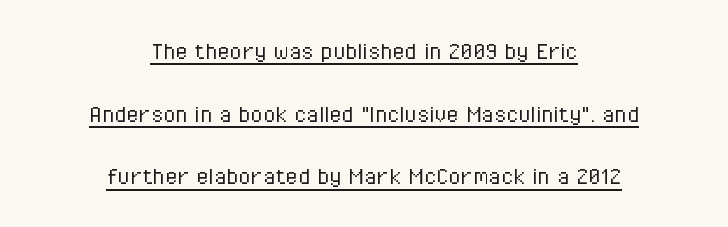
The image shows 28 px light, condensed sans-serif type, upright; set centered, loose line spacing (2.24x), normal letter spacing, underlined; low stroke contrast and a medium x-height.
